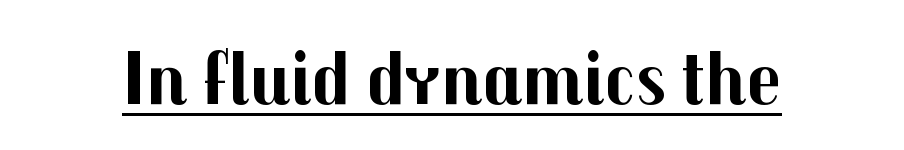
Q: Is the text bold? A: Yes.
Q: Is the text italic (slanted)? A: No, it is upright.
Q: Is the typeface a serif or a sans-serif typeface? A: Sans-serif.
Q: Is the text underlined? A: Yes.
Q: Is the spacing between letters normal or unusually wide? A: Normal.
Q: Width (condensed, normal, or wide)? A: Normal.
Q: Stroke contrast? A: Medium.
Q: x-height? A: Medium.
Q: Monospaced? A: No.
